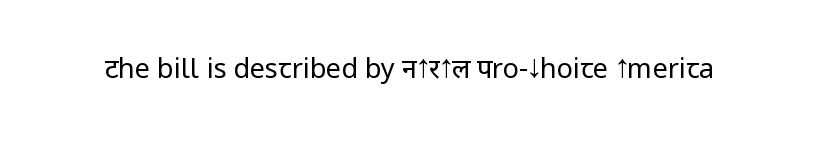
Q: Is the text bold? A: No.
Q: Is the text italic (slanted)? A: No, it is upright.
Q: Is the text underlined? A: No.
Q: Is the spacing between letters normal or unusually wide? A: Normal.
